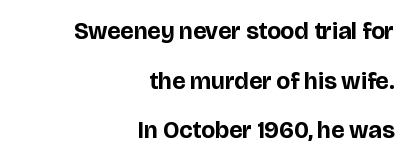
The image shows 24 px bold type, upright; set right-aligned, loose line spacing (2.07x), normal letter spacing, not underlined.
